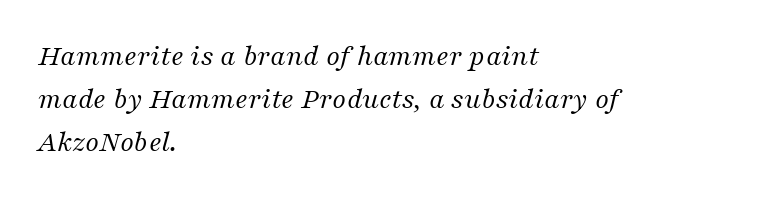
Q: Is the text bold? A: No.
Q: Is the text italic (slanted)? A: Yes, it leans right by about 16 degrees.
Q: Is the typeface a serif or a sans-serif typeface? A: Serif.
Q: Is the text underlined? A: No.
Q: How is the paragraph aligned? A: Left-aligned.
Q: Is the spacing between letters normal or unusually wide? A: Normal.
Q: Is the spacing between lines tight, normal or loose? A: Normal.
Q: Width (condensed, normal, or wide)? A: Normal.
Q: Stroke contrast? A: Medium.
Q: x-height? A: Medium.
Q: Monospaced? A: No.
